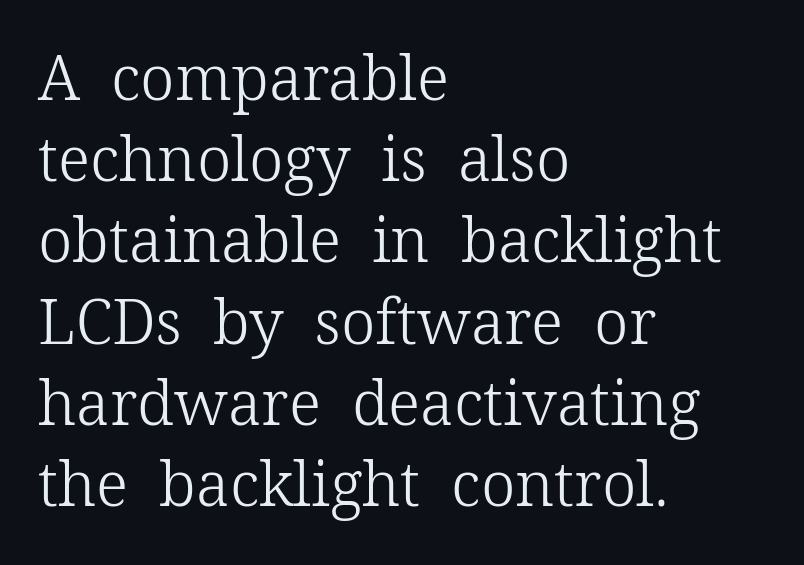
The image shows 62 px light serif type, upright; set left-aligned, normal line spacing (1.31x), normal letter spacing, not underlined; low stroke contrast and a medium x-height.
